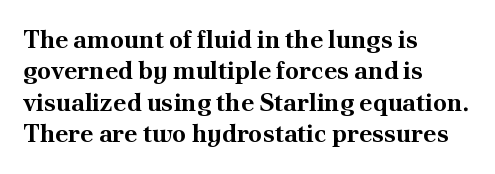
{"italic": "no", "bold": "yes", "underline": "no", "align": "left", "line_spacing": "normal", "line_spacing_ratio": 1.26, "letter_spacing": "normal", "letter_spacing_em": 0.0, "glyph_px": 25}
